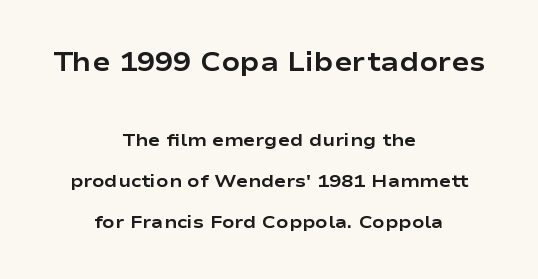
The image shows 27 px bold type, upright; set centered, loose line spacing (2.3x), normal letter spacing, not underlined; the first (top) block is 1.5x larger.
